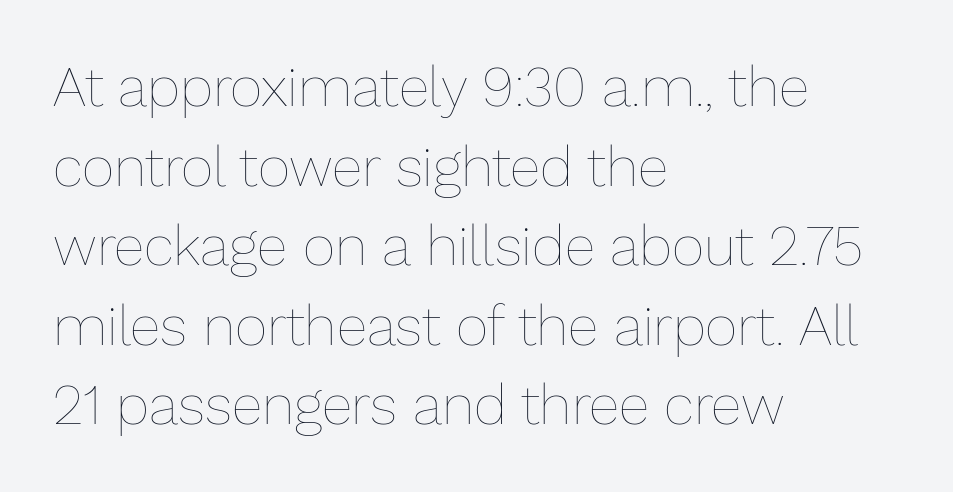
The typography opts for an upright posture over an oblique one. Students, observe: this is what conventionally led text looks like. The font is comparable to plain body text, perhaps lighter. This rendering features lettering with no underline.
